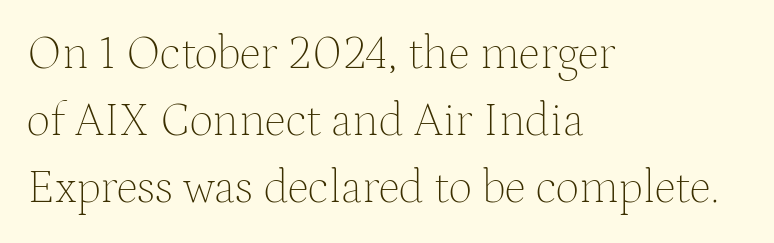
Q: Is the text bold? A: No.
Q: Is the text italic (slanted)? A: No, it is upright.
Q: Is the typeface a serif or a sans-serif typeface? A: Serif.
Q: Is the text underlined? A: No.
Q: How is the paragraph aligned? A: Left-aligned.
Q: Is the spacing between letters normal or unusually wide? A: Normal.
Q: Is the spacing between lines tight, normal or loose? A: Normal.
Q: Width (condensed, normal, or wide)? A: Normal.
Q: Stroke contrast? A: Medium.
Q: x-height? A: Medium.
Q: Monospaced? A: No.
